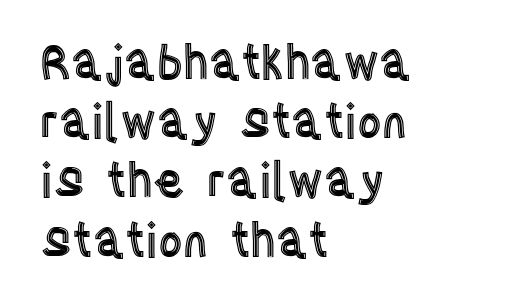
You could not count columns in this text — the font is proportionally spaced. The space between consecutive lines is moderate. Alignment: flush left. The line texture is even and compact thanks to regular tracking. The space directly below the letters is spotless.
